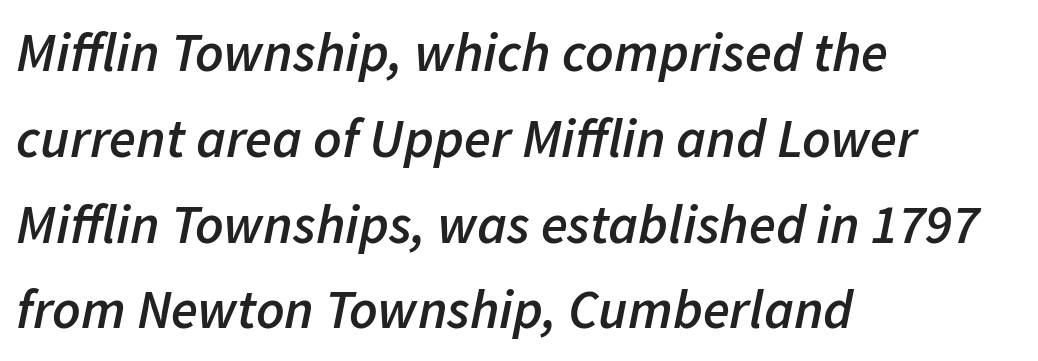
{"italic": "yes", "lean": "right", "slant_degrees": 11, "bold": "semi", "weight": "semibold", "width": "normal", "stroke_contrast": "low", "x_height": "medium", "monospaced": "no", "underline": "no", "align": "left", "line_spacing": "normal", "line_spacing_ratio": 1.56, "letter_spacing": "normal", "letter_spacing_em": 0.0, "glyph_px": 55}
